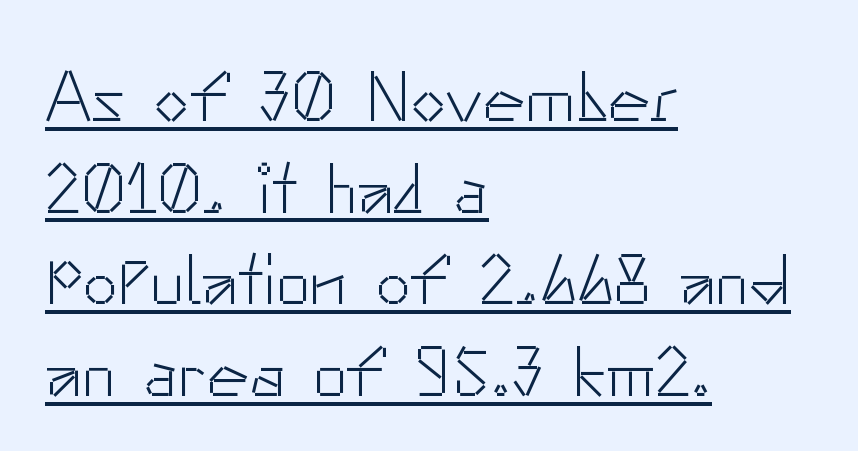
{"serif": "no", "italic": "no", "bold": "no", "weight": "light", "width": "normal", "stroke_contrast": "low", "x_height": "small", "monospaced": "no", "underline": "yes", "align": "left", "line_spacing": "normal", "line_spacing_ratio": 1.29, "letter_spacing": "normal", "letter_spacing_em": 0.0, "glyph_px": 71}
